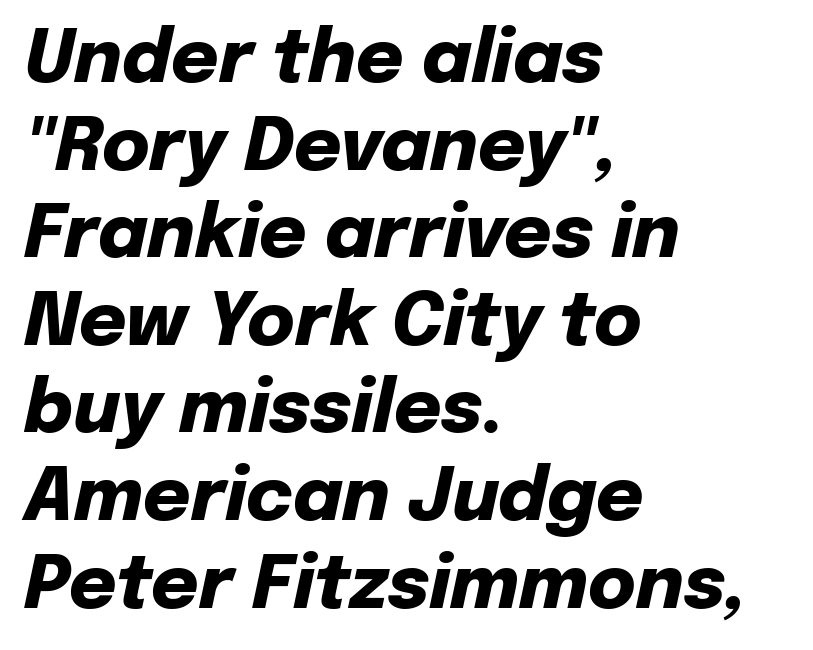
The image shows 73 px heavy type, italic (leaning right); set left-aligned, line spacing 1.2x, normal letter spacing, not underlined; low stroke contrast and a medium x-height.
